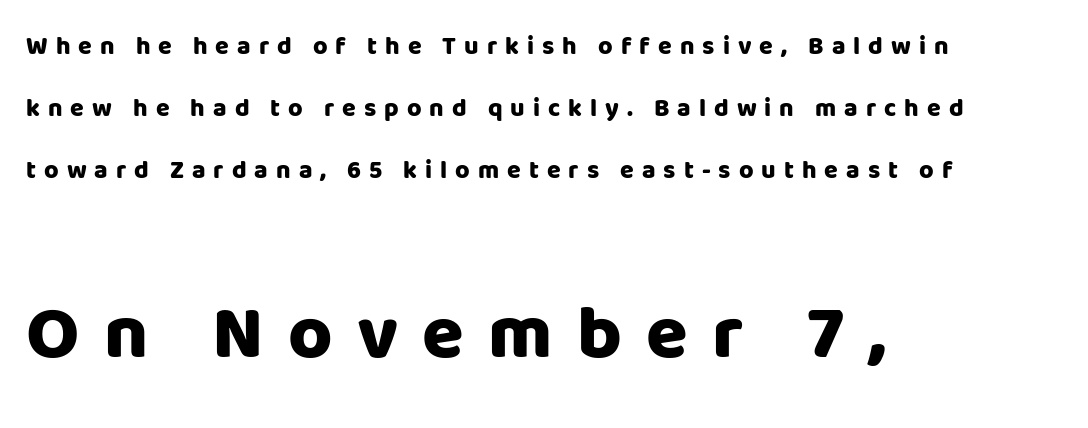
Reading top to bottom, the characters get bigger at the block break. A typesetter would call this heavily tracked-out type. You could not count columns in this text — the font is proportionally spaced. Check under the words: just untouched page. Its strokes are broad and dark, the hallmark of bold type.
